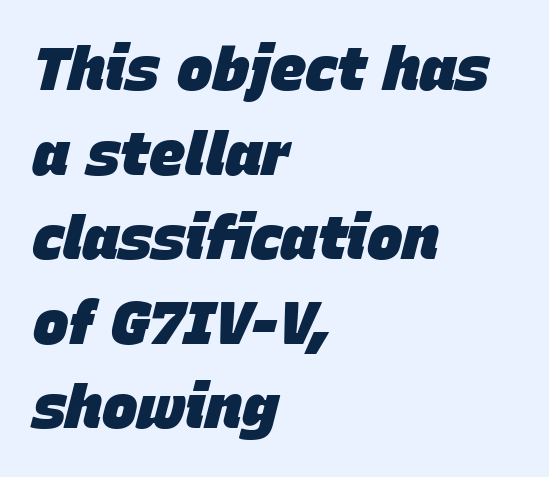
The image shows 60 px heavy type, italic (leaning right); set left-aligned, normal line spacing (1.41x), normal letter spacing, not underlined; low stroke contrast and a large x-height.
